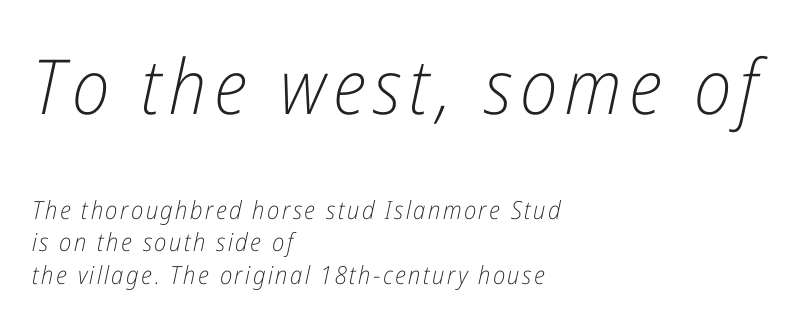
This is not heavy type; no bold has been used. Yep, that's italic — everything's leaning. Reading top to bottom, the characters get smaller at the block break. Think of a printed novel: that variable character pitch is what you see here. This block has exactly the height ordinary leading produces.
